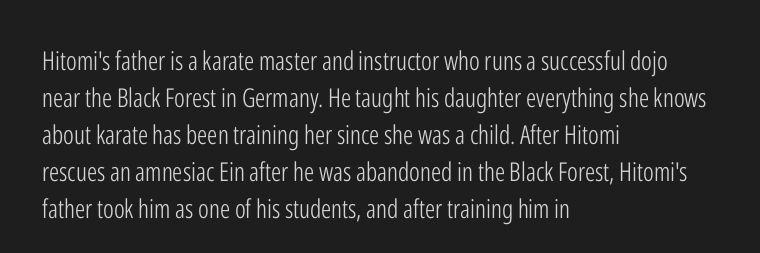
Q: Is the text bold? A: No.
Q: Is the text italic (slanted)? A: No, it is upright.
Q: Is the text underlined? A: No.
Q: How is the paragraph aligned? A: Left-aligned.
Q: Is the spacing between letters normal or unusually wide? A: Normal.
Q: Is the spacing between lines tight, normal or loose? A: Normal.
